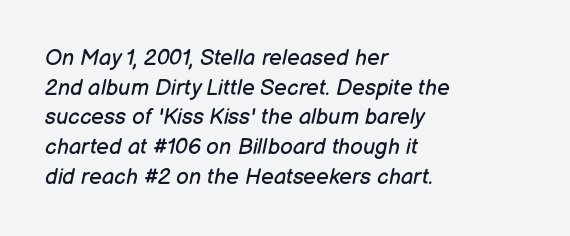
Q: Is the text bold? A: No.
Q: Is the text italic (slanted)? A: Yes, it leans right by about 12 degrees.
Q: Is the text underlined? A: No.
Q: How is the paragraph aligned? A: Left-aligned.
Q: Is the spacing between letters normal or unusually wide? A: Normal.
Q: Is the spacing between lines tight, normal or loose? A: Normal.
